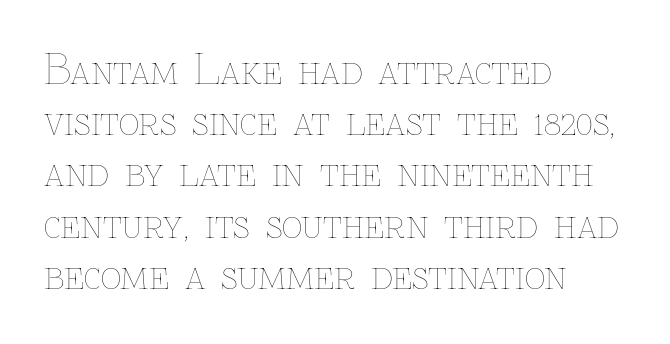
A clean baseline with only descenders dipping below it. The type is set solid horizontally, with unmodified tracking. Is there any slant? The stems are plumb. The rendering uses natural spacing where letterforms have individual widths. Baseline-to-baseline distance is the conventional proportion of letter height. The paragraph shown leans on its left margin.
